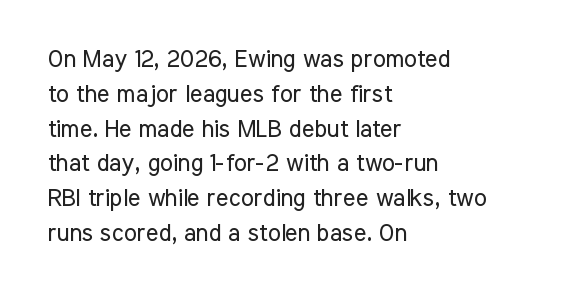
Q: Is the text bold? A: No.
Q: Is the text italic (slanted)? A: No, it is upright.
Q: Is the text underlined? A: No.
Q: How is the paragraph aligned? A: Left-aligned.
Q: Is the spacing between letters normal or unusually wide? A: Normal.
Q: Is the spacing between lines tight, normal or loose? A: Normal.
